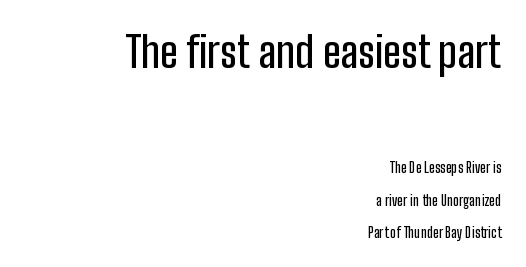
The image shows 43 px condensed sans-serif type, upright; set right-aligned, loose line spacing (2.32x), normal letter spacing, not underlined; the first (top) block is 3.07x larger; low stroke contrast and a medium x-height.
